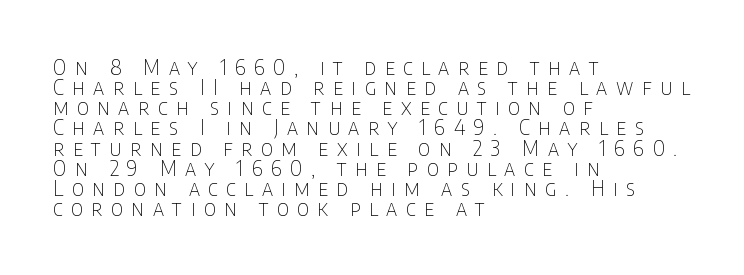
Alignment: flush left. Vertical strokes here are truly vertical. Look at the tracking — it's clearly loosened, letters drifting apart. This reads as an unemphasized weight, regular at the heaviest. The baseline area is clear.
